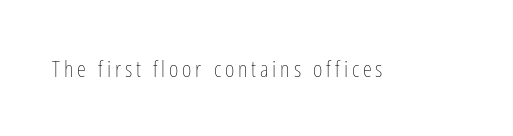
The image shows 23 px text type, upright; set not underlined.
